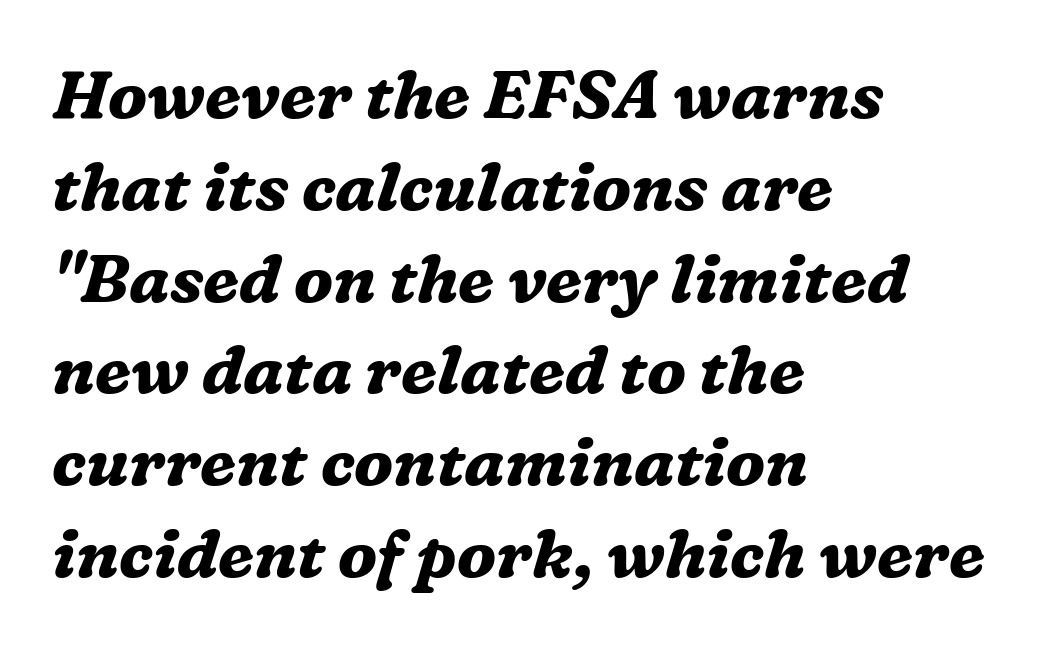
Q: Is the text bold? A: Yes.
Q: Is the text italic (slanted)? A: Yes, it leans right by about 16 degrees.
Q: Is the typeface a serif or a sans-serif typeface? A: Serif.
Q: Is the text underlined? A: No.
Q: How is the paragraph aligned? A: Left-aligned.
Q: Is the spacing between letters normal or unusually wide? A: Normal.
Q: Is the spacing between lines tight, normal or loose? A: Normal.
Q: Width (condensed, normal, or wide)? A: Normal.
Q: Stroke contrast? A: Medium.
Q: x-height? A: Medium.
Q: Monospaced? A: No.
